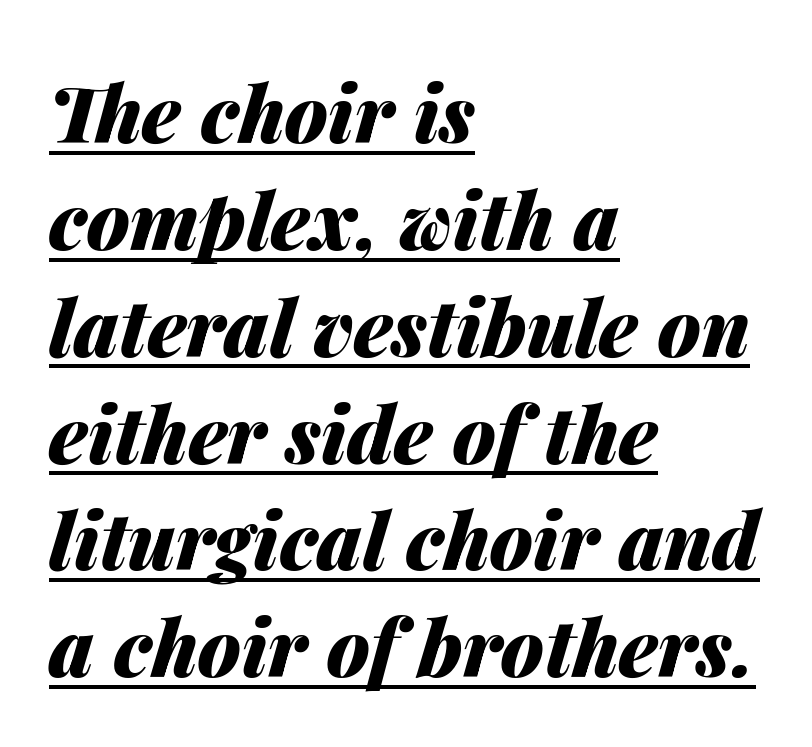
The image shows 78 px heavy type, italic (leaning right); set left-aligned, normal line spacing (1.37x), normal letter spacing, underlined; medium stroke contrast and a medium x-height.
